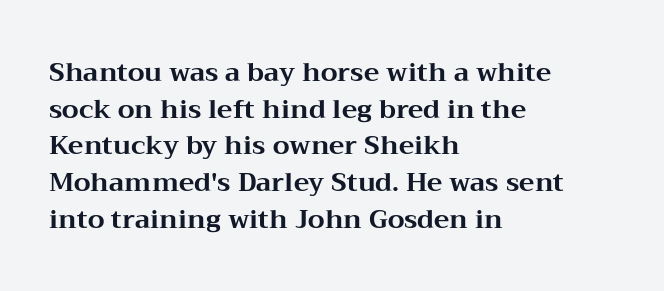
Q: Is the text bold? A: Yes.
Q: Is the text italic (slanted)? A: No, it is upright.
Q: Is the text underlined? A: No.
Q: How is the paragraph aligned? A: Left-aligned.
Q: Is the spacing between letters normal or unusually wide? A: Normal.
Q: Is the spacing between lines tight, normal or loose? A: Normal.
